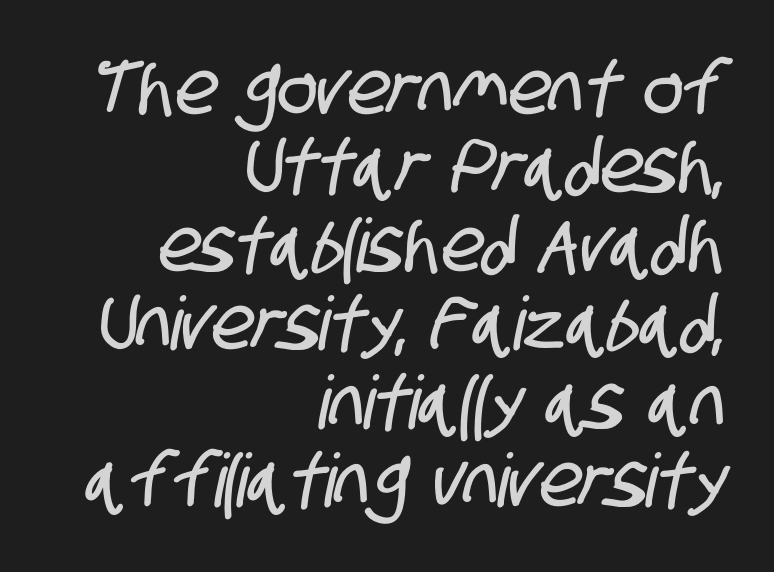
{"serif": "no", "width": "condensed", "stroke_contrast": "low", "x_height": "large", "monospaced": "no", "underline": "no", "align": "right", "line_spacing": "tight", "line_spacing_ratio": 1.06, "letter_spacing": "normal", "letter_spacing_em": 0.0, "glyph_px": 74}
